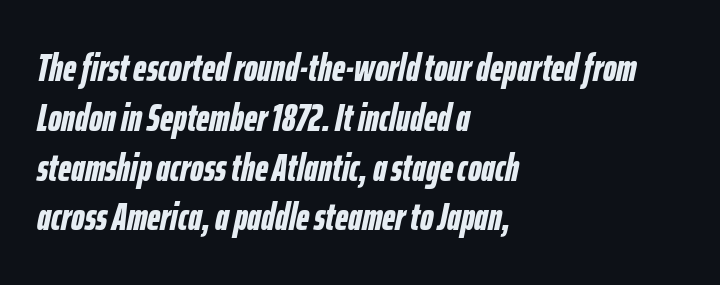
Q: Is the text bold? A: Yes.
Q: Is the text italic (slanted)? A: Yes, it leans right by about 12 degrees.
Q: Is the text underlined? A: No.
Q: How is the paragraph aligned? A: Left-aligned.
Q: Is the spacing between letters normal or unusually wide? A: Normal.
Q: Is the spacing between lines tight, normal or loose? A: Normal.
Q: Width (condensed, normal, or wide)? A: Condensed.
Q: Stroke contrast? A: Low.
Q: x-height? A: Medium.
Q: Monospaced? A: No.
